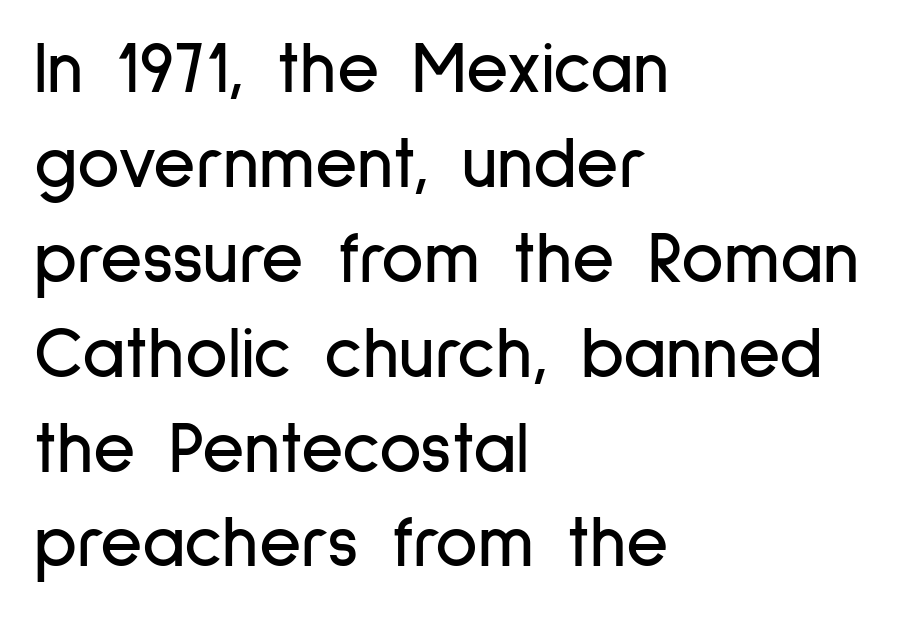
The image shows 73 px condensed sans-serif type, upright; set left-aligned, normal line spacing (1.3x), normal letter spacing, not underlined; low stroke contrast and a medium x-height.
